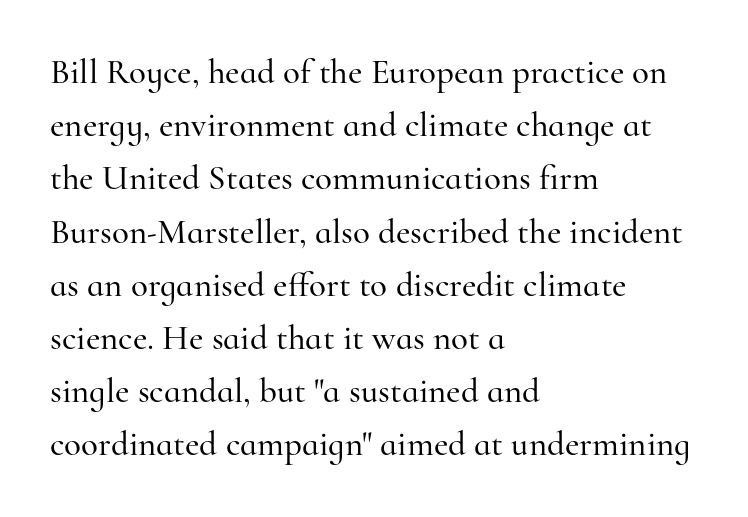
Q: Is the text italic (slanted)? A: No, it is upright.
Q: Is the typeface a serif or a sans-serif typeface? A: Serif.
Q: Is the text underlined? A: No.
Q: How is the paragraph aligned? A: Left-aligned.
Q: Is the spacing between letters normal or unusually wide? A: Normal.
Q: Is the spacing between lines tight, normal or loose? A: Normal.
Q: Width (condensed, normal, or wide)? A: Normal.
Q: Stroke contrast? A: High.
Q: x-height? A: Small.
Q: Monospaced? A: No.
